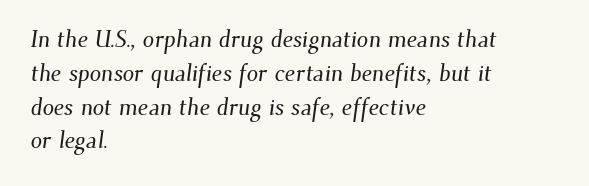
The image shows 23 px text type; set left-aligned, normal line spacing (1.47x), normal letter spacing, not underlined.
